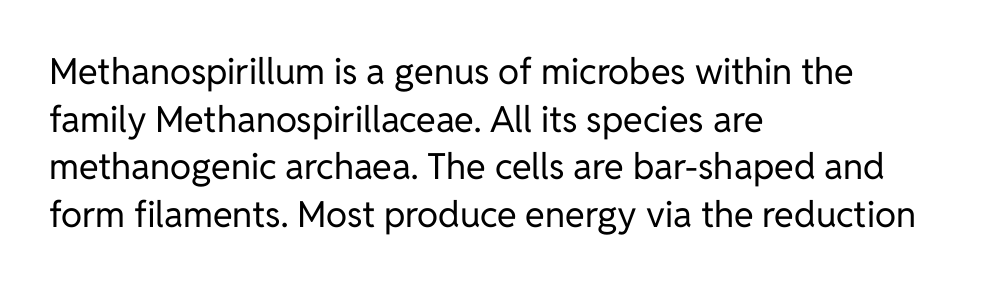
Q: Is the text bold? A: No.
Q: Is the text italic (slanted)? A: No, it is upright.
Q: Is the typeface a serif or a sans-serif typeface? A: Sans-serif.
Q: Is the text underlined? A: No.
Q: How is the paragraph aligned? A: Left-aligned.
Q: Is the spacing between letters normal or unusually wide? A: Normal.
Q: Is the spacing between lines tight, normal or loose? A: Normal.
Q: Width (condensed, normal, or wide)? A: Normal.
Q: Stroke contrast? A: Low.
Q: x-height? A: Medium.
Q: Monospaced? A: No.
